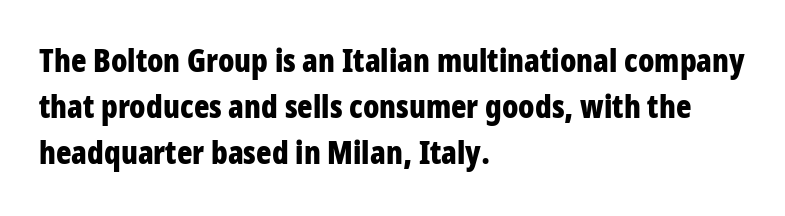
{"serif": "no", "italic": "no", "bold": "yes", "weight": "bold", "width": "condensed", "stroke_contrast": "low", "x_height": "large", "monospaced": "no", "underline": "no", "align": "left", "line_spacing": "normal", "line_spacing_ratio": 1.44, "letter_spacing": "normal", "letter_spacing_em": 0.0, "glyph_px": 32}
